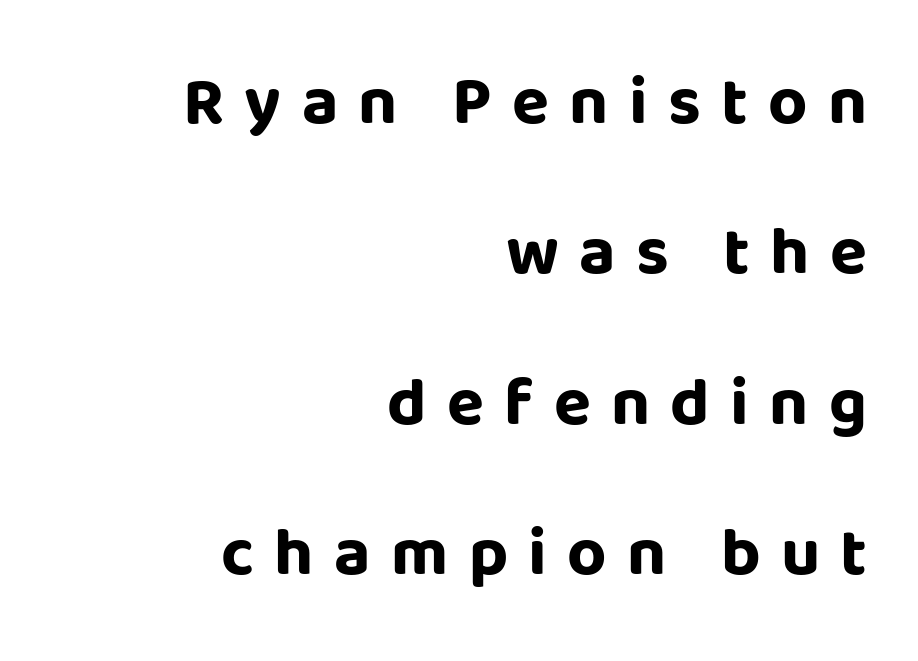
Just letters on the line, the space beneath them empty. Letterform terminals end flat and unadorned throughout the passage. The tracking jumps out immediately: characters are airy and widely separated. Students, observe: this is what heavily led, spacious text looks like.
